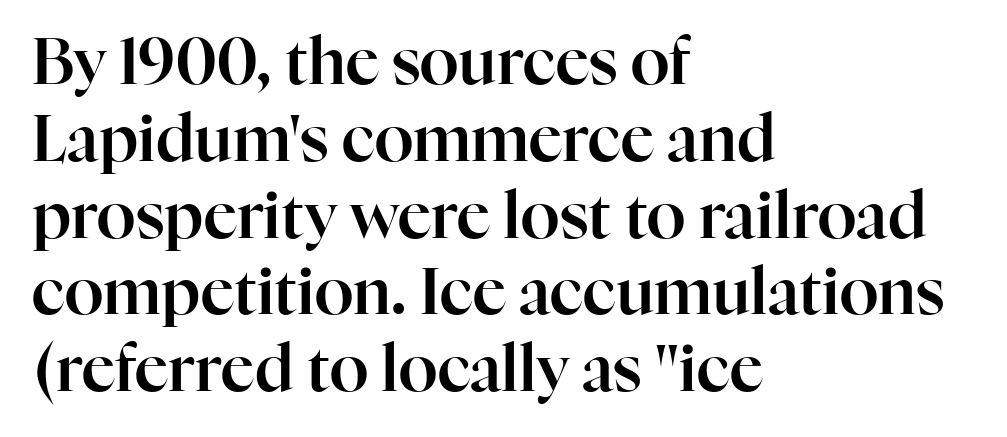
The image shows 64 px serif type, upright; set left-aligned, line spacing 1.2x, normal letter spacing, not underlined; high stroke contrast and a medium x-height.
